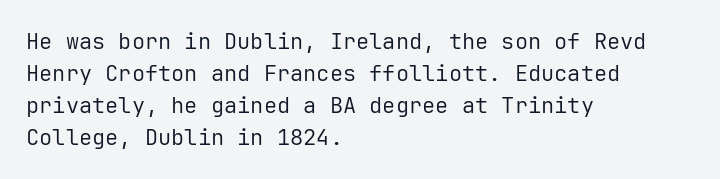
Weight: in the light-to-regular range. These lines keep a tight, regular rhythm from letter to letter. Any mark beneath the type? The region is blank. Left-aligned paragraph, ragged on the right. If you drew a line through each stem, it would be perfectly vertical. Honestly, the row spacing looks completely unremarkable.
